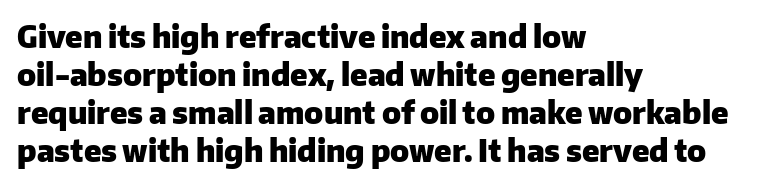
{"serif": "no", "italic": "no", "bold": "yes", "weight": "heavy", "width": "normal", "stroke_contrast": "low", "x_height": "medium", "monospaced": "no", "underline": "no", "align": "left", "line_spacing": "normal", "line_spacing_ratio": 1.27, "letter_spacing": "normal", "letter_spacing_em": 0.0, "glyph_px": 30}
